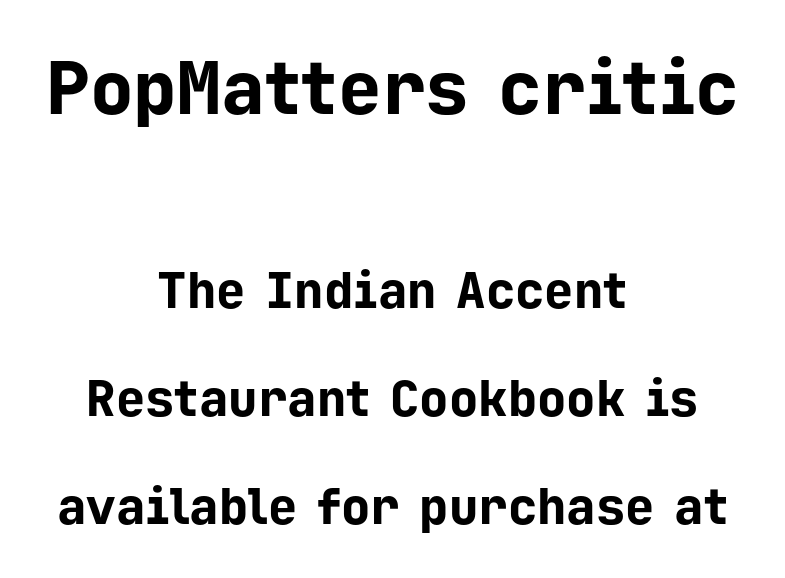
Q: Is the text bold? A: Yes.
Q: Is the text italic (slanted)? A: No, it is upright.
Q: Is the typeface a serif or a sans-serif typeface? A: Sans-serif.
Q: Is the text underlined? A: No.
Q: How is the paragraph aligned? A: Centered.
Q: Is the spacing between letters normal or unusually wide? A: Normal.
Q: Is the spacing between lines tight, normal or loose? A: Loose.
Q: Which block of text is set in a larger size, the first (top) or the second (bottom)? A: The first (top) one.
Q: Width (condensed, normal, or wide)? A: Normal.
Q: Stroke contrast? A: Low.
Q: x-height? A: Medium.
Q: Monospaced? A: Yes.
